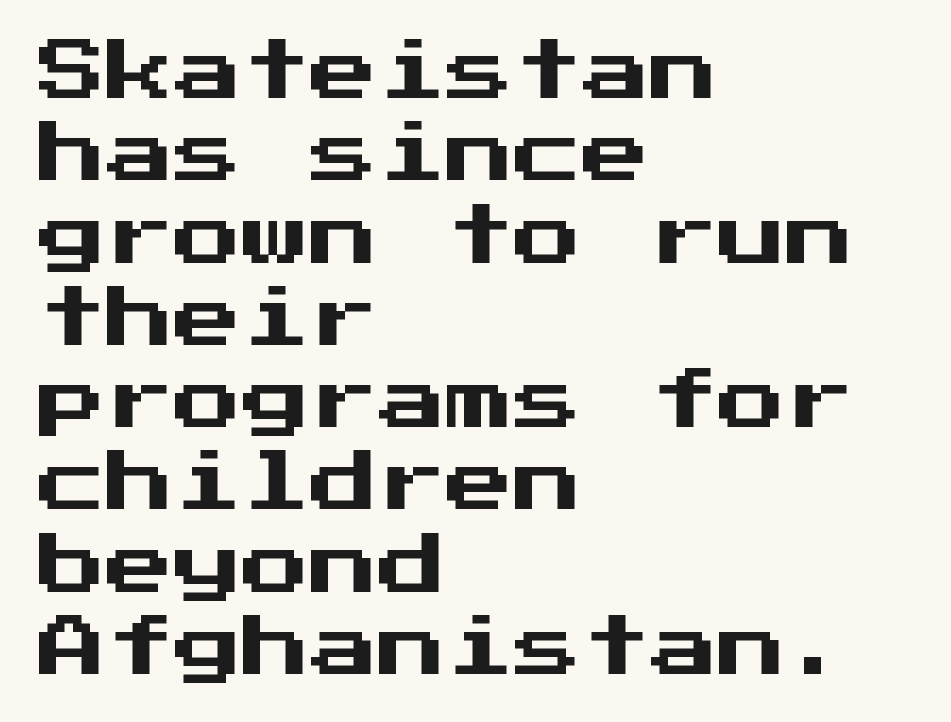
The text block is weighted toward the left margin, trailing off unevenly rightward. This rendering leaves character spacing at its baseline value. Classification — sans serif. The letters stand straight up with perfectly vertical stems. Lines of text with bare space underneath.
